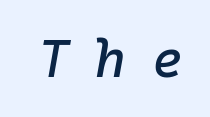
The image shows 53 px text type, italic (leaning right), monospaced; set unusually wide letter spacing (+0.49 em), not underlined; low stroke contrast and a medium x-height.
